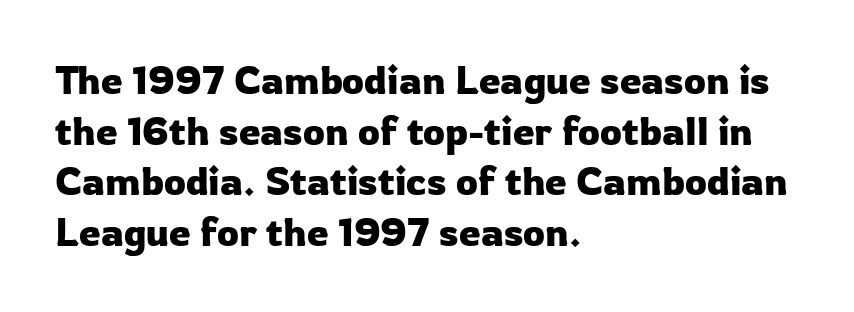
The image shows 39 px sans-serif type, upright; set left-aligned, normal line spacing (1.3x), normal letter spacing, not underlined; low stroke contrast and a medium x-height.
